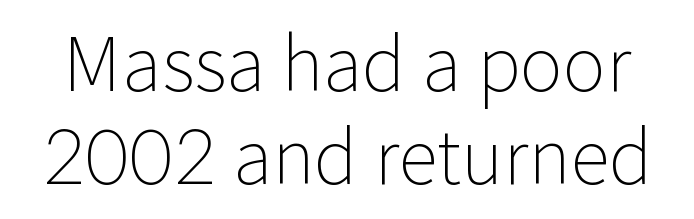
What kind of face is this? One without serifs — a sans. Glyph-to-glyph distance matches everyday printed text. Rows of type keep a routine distance in the vertical direction. Think of a printed novel: that variable character pitch is what you see here.
